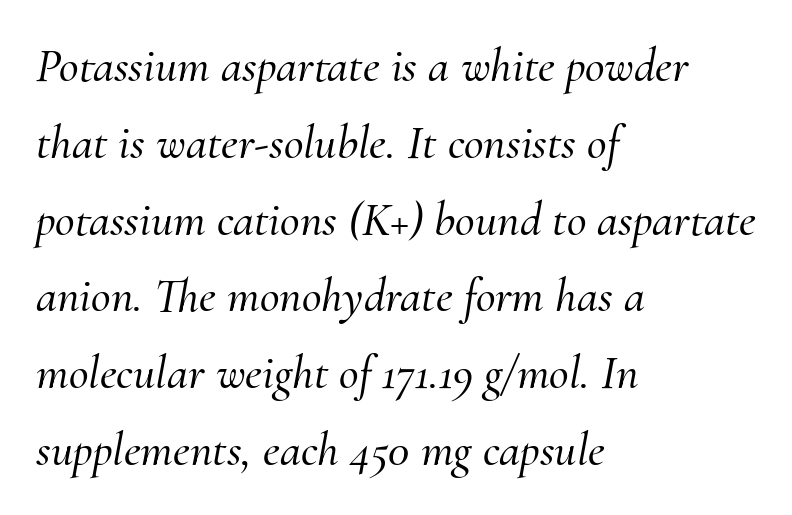
Q: Is the text italic (slanted)? A: Yes, it leans right by about 10 degrees.
Q: Is the typeface a serif or a sans-serif typeface? A: Serif.
Q: Is the text underlined? A: No.
Q: How is the paragraph aligned? A: Left-aligned.
Q: Is the spacing between letters normal or unusually wide? A: Normal.
Q: Is the spacing between lines tight, normal or loose? A: Normal.
Q: Width (condensed, normal, or wide)? A: Normal.
Q: Stroke contrast? A: Medium.
Q: x-height? A: Small.
Q: Monospaced? A: No.
